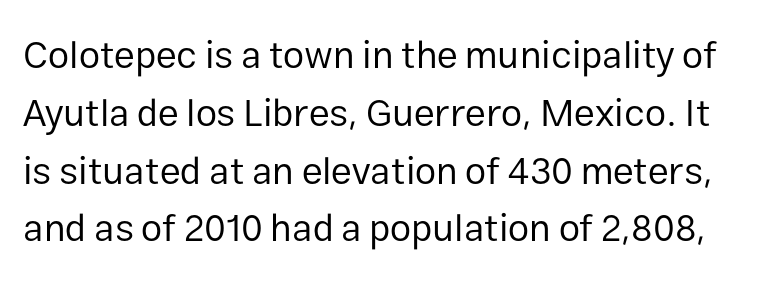
The image shows 38 px regular-weight sans-serif type, upright; set normal line spacing (1.52x), normal letter spacing, not underlined; low stroke contrast and a medium x-height.
